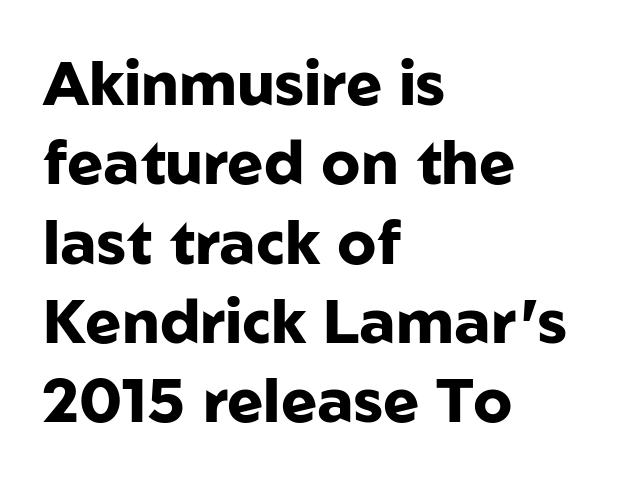
Q: Is the text bold? A: Yes.
Q: Is the text italic (slanted)? A: No, it is upright.
Q: Is the typeface a serif or a sans-serif typeface? A: Sans-serif.
Q: Is the text underlined? A: No.
Q: How is the paragraph aligned? A: Left-aligned.
Q: Is the spacing between letters normal or unusually wide? A: Normal.
Q: Is the spacing between lines tight, normal or loose? A: Normal.
Q: Width (condensed, normal, or wide)? A: Normal.
Q: Stroke contrast? A: Low.
Q: x-height? A: Medium.
Q: Monospaced? A: No.
